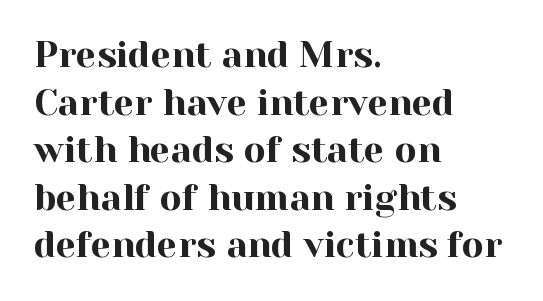
There is no visible air inserted between adjacent glyphs. This block has exactly the height ordinary leading produces. Rendered with straight, roman letterforms. The face used here is seriffed, in the tradition of book romans.
